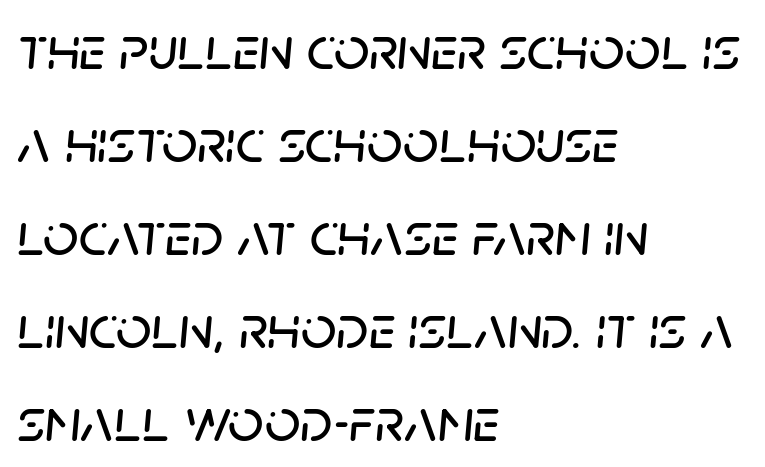
The compositor pushed each line to the left boundary. Spacing between characters is what you'd get straight out of the box. One glance says typical: line gaps are just what's usual. Think of a printed novel: that variable character pitch is what you see here. A clean baseline with only descenders dipping below it.
